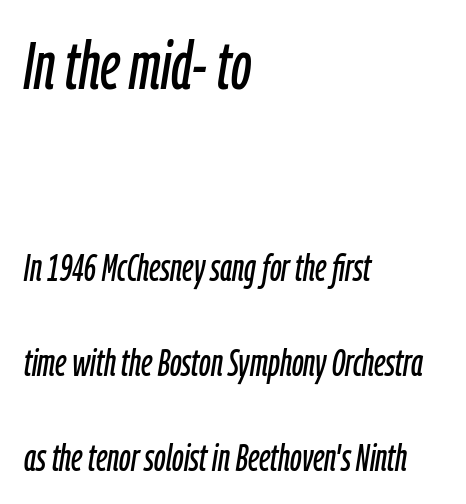
Q: Is the text italic (slanted)? A: Yes, it leans right by about 9 degrees.
Q: Is the text underlined? A: No.
Q: How is the paragraph aligned? A: Left-aligned.
Q: Is the spacing between letters normal or unusually wide? A: Normal.
Q: Is the spacing between lines tight, normal or loose? A: Loose.
Q: Which block of text is set in a larger size, the first (top) or the second (bottom)? A: The first (top) one.
Q: Width (condensed, normal, or wide)? A: Condensed.
Q: Stroke contrast? A: Low.
Q: x-height? A: Medium.
Q: Monospaced? A: No.
